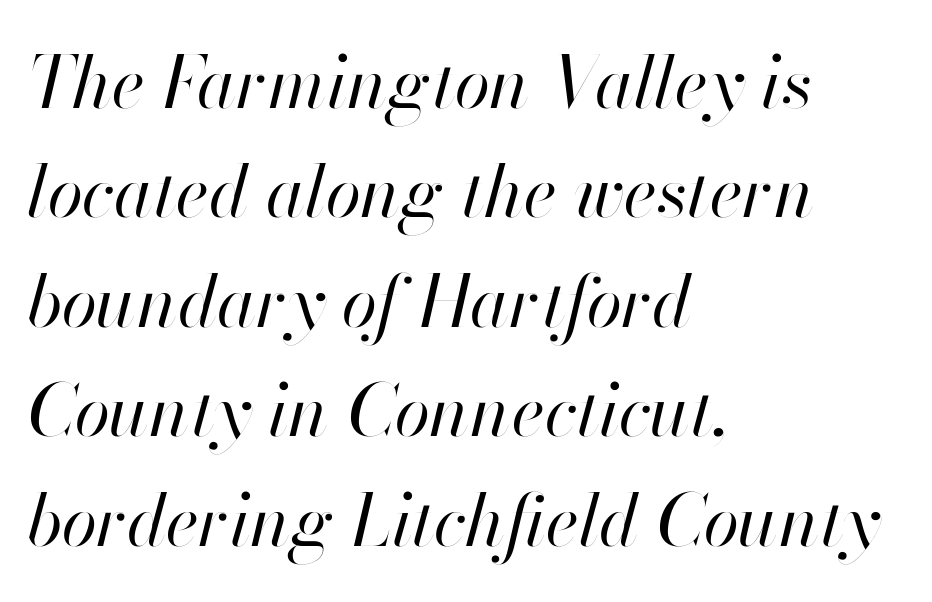
Vertical spacing — default. Descenders are the only things crossing below the line. Is the type heavy? It reads as light-to-regular instead. Slant detected: the letters are inclined. The horizontal fit of the characters is conventional and even. Here the designer chose a conventional face with non-uniform glyph widths.
